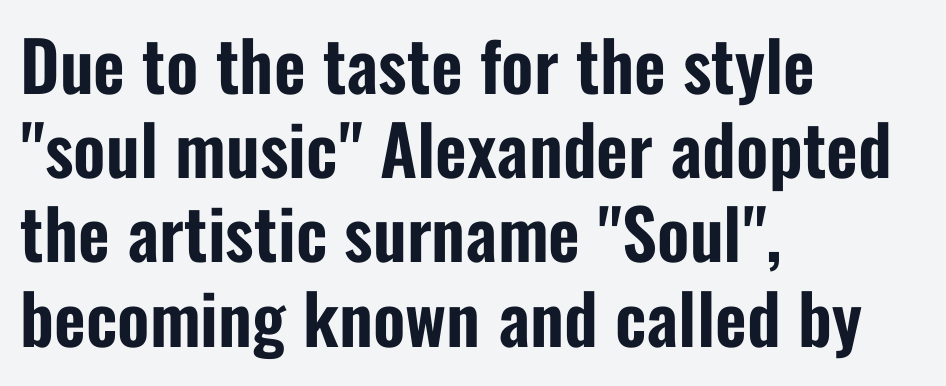
{"serif": "no", "italic": "no", "width": "condensed", "stroke_contrast": "low", "x_height": "medium", "monospaced": "no", "underline": "no", "align": "left", "line_spacing_ratio": 1.22, "letter_spacing": "normal", "letter_spacing_em": 0.0, "glyph_px": 69}
